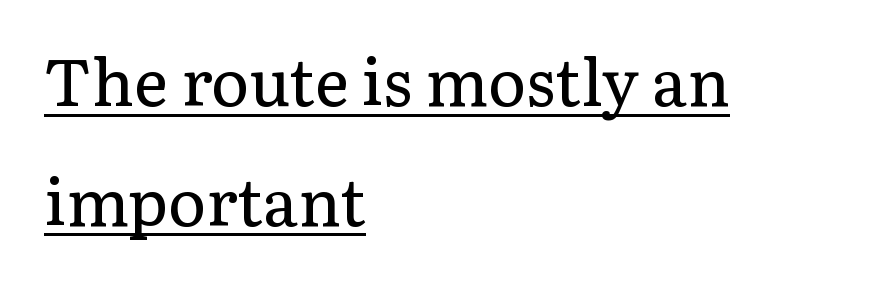
{"serif": "yes", "italic": "no", "bold": "no", "weight": "regular", "width": "normal", "stroke_contrast": "low", "x_height": "medium", "monospaced": "no", "underline": "yes", "align": "left", "line_spacing_ratio": 1.84, "letter_spacing": "normal", "letter_spacing_em": 0.0, "glyph_px": 65}
